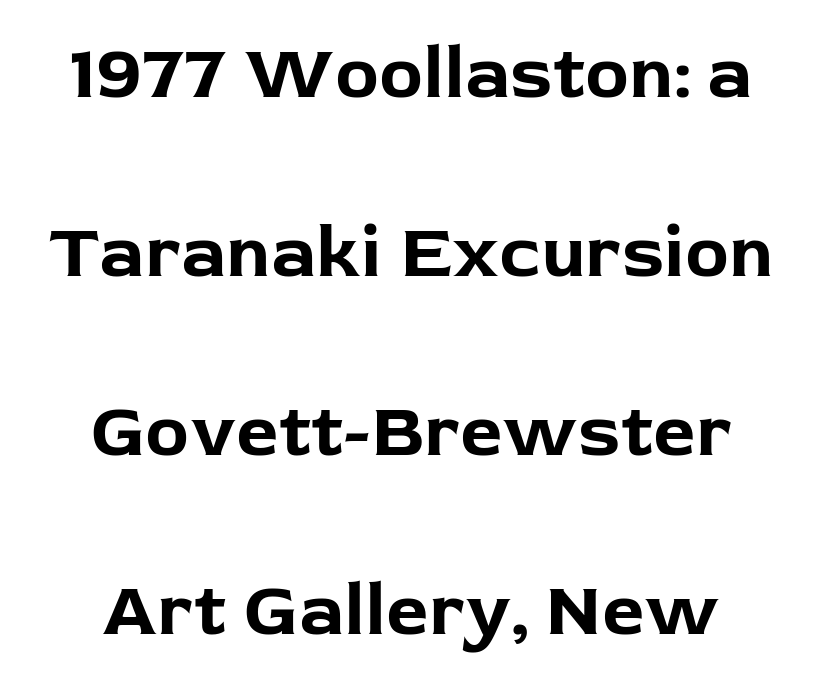
The image shows 74 px bold sans-serif type, upright; set centered, loose line spacing (2.42x), normal letter spacing, not underlined; low stroke contrast and a medium x-height.
